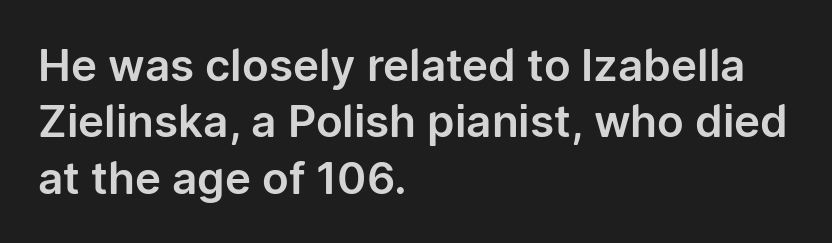
Q: Is the text italic (slanted)? A: No, it is upright.
Q: Is the typeface a serif or a sans-serif typeface? A: Sans-serif.
Q: Is the text underlined? A: No.
Q: How is the paragraph aligned? A: Left-aligned.
Q: Is the spacing between letters normal or unusually wide? A: Normal.
Q: Is the spacing between lines tight, normal or loose? A: Normal.
Q: Width (condensed, normal, or wide)? A: Normal.
Q: Stroke contrast? A: Low.
Q: x-height? A: Medium.
Q: Monospaced? A: No.
